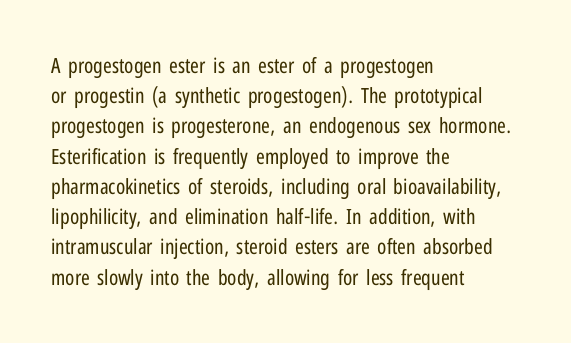
Regarding leading, the lines here are spaced in the standard way. Underline: absent. A classic flush-left, rag-right setting is used for this passage. Every character sits straight up, as roman type does.
